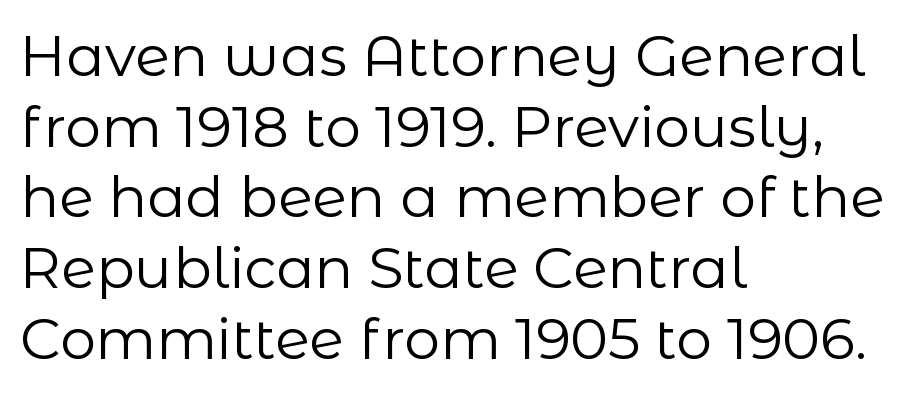
The image shows 57 px regular-weight sans-serif type, upright; set left-aligned, line spacing 1.24x, normal letter spacing, not underlined; low stroke contrast and a medium x-height.
